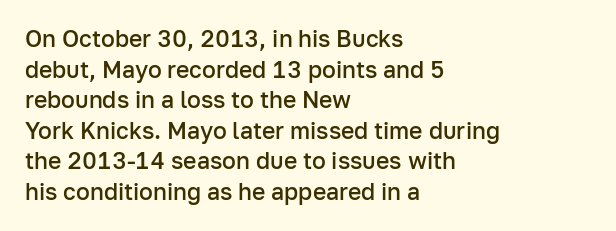
The image shows 23 px text type, upright; set left-aligned, normal line spacing (1.33x), normal letter spacing, not underlined.
